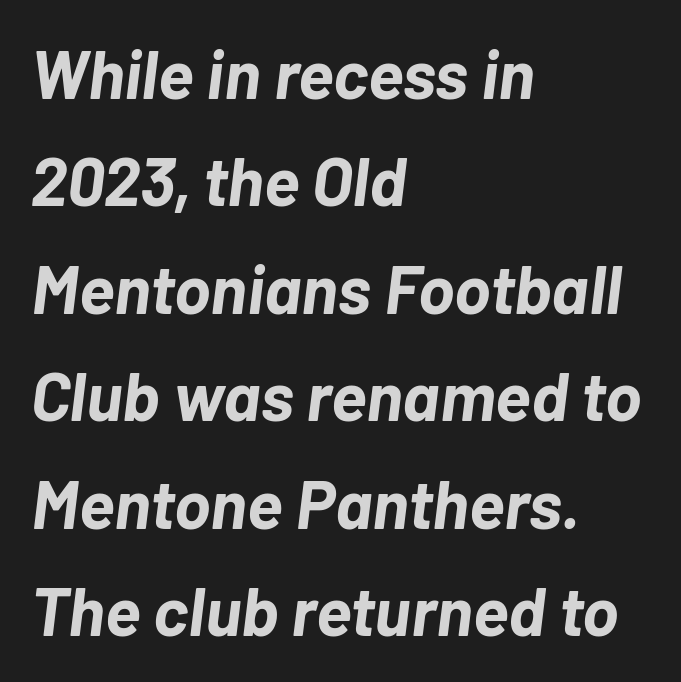
Compared with ordinary roman type, these characters are visibly tilted. A clean baseline with only descenders dipping below it. The gaps between neighbouring characters are ordinary and unremarkable. A typesetter would call this proportional, since set widths differ per character. The typesetter chose a ragged-right arrangement here.
